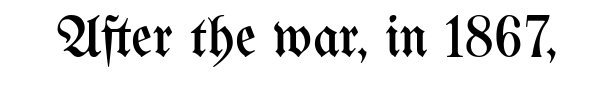
Q: Is the text bold? A: No.
Q: Is the text italic (slanted)? A: No, it is upright.
Q: Is the text underlined? A: No.
Q: Is the spacing between letters normal or unusually wide? A: Normal.
Q: Width (condensed, normal, or wide)? A: Condensed.
Q: Stroke contrast? A: Medium.
Q: x-height? A: Medium.
Q: Monospaced? A: No.
